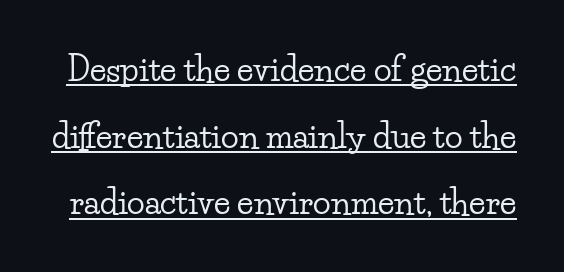
The passage shown is typeset with a serif family. Vertical spacing — loose. Between one letter and the next there's only the usual sliver of space. A typographer would call this underscored text. The font's upright variant was chosen for this text.
